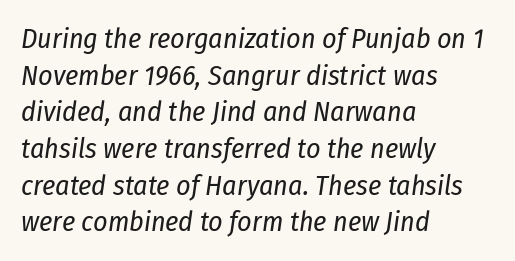
The image shows 28 px regular-weight, condensed type, italic (leaning right); set left-aligned, normal line spacing (1.31x), normal letter spacing, not underlined; low stroke contrast and a medium x-height.
